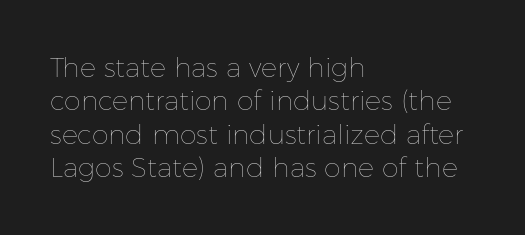
No letter is thick-stroked: the sample isn't bold. This rendering leaves character spacing at its baseline value. A bare baseline throughout the passage. Line beginnings align vertically; line endings do not. This sample uses an upright cut, with every glyph sitting square on the baseline.
